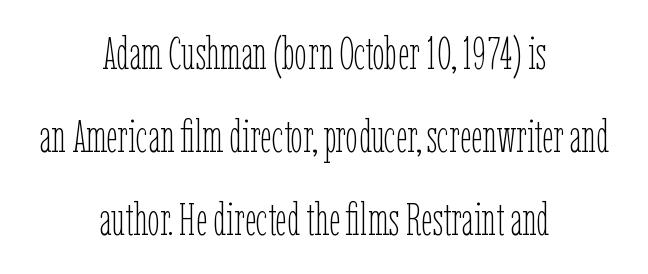
{"italic": "no", "bold": "no", "weight": "thin", "width": "condensed", "stroke_contrast": "low", "x_height": "medium", "monospaced": "no", "underline": "no", "align": "center", "line_spacing_ratio": 1.85, "letter_spacing": "normal", "letter_spacing_em": 0.0, "glyph_px": 45}
